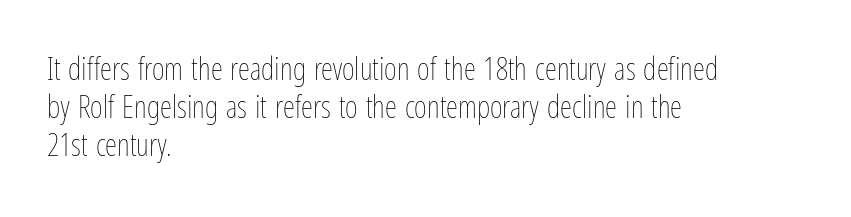
The strip under each line holds only bare page. This rendering leaves character spacing at its baseline value. The cut favours lightness, reaching ordinary text weight at its darkest. Casual observation: everything's shoved over to the left. This sample has the flowing, uneven cadence of proportional lettering.
